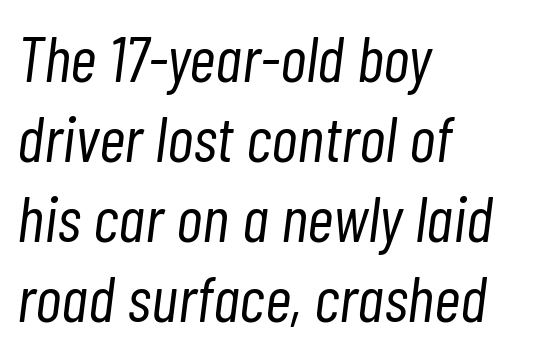
The image shows 65 px light, condensed type, italic (leaning right); set left-aligned, line spacing 1.23x, normal letter spacing, not underlined; low stroke contrast and a medium x-height.
